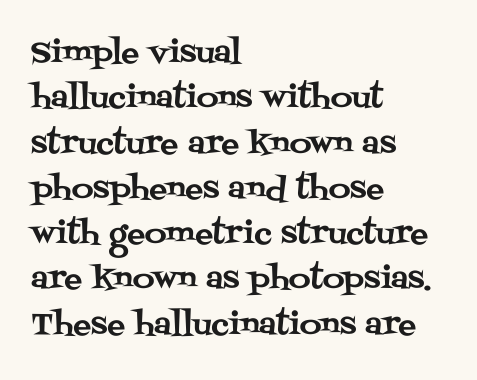
Q: Is the text italic (slanted)? A: No, it is upright.
Q: Is the typeface a serif or a sans-serif typeface? A: Serif.
Q: Is the text underlined? A: No.
Q: How is the paragraph aligned? A: Left-aligned.
Q: Is the spacing between letters normal or unusually wide? A: Normal.
Q: Is the spacing between lines tight, normal or loose? A: Normal.
Q: Width (condensed, normal, or wide)? A: Normal.
Q: Stroke contrast? A: Medium.
Q: x-height? A: Large.
Q: Monospaced? A: No.
